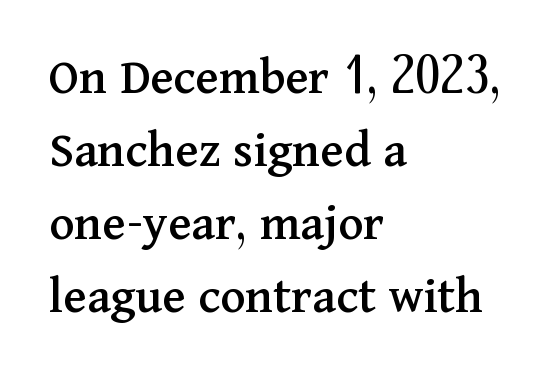
The baseline area is clear. A typesetter would call this proportional, since set widths differ per character. The setting favours the left margin, as ordinary paragraphs usually do. Look at the tracking — it's just the regular setting, nothing added. Evenly set lines give the paragraph a standard silhouette. Designer's note — italics off, roman on.
